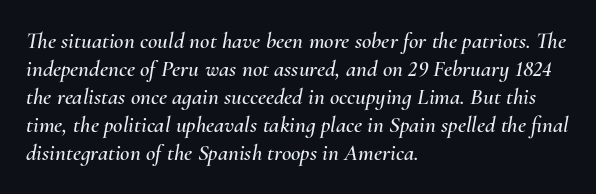
{"italic": "yes", "lean": "right", "slant_degrees": 10, "underline": "no", "align": "left", "line_spacing_ratio": 1.22, "letter_spacing": "normal", "letter_spacing_em": 0.0, "glyph_px": 23}
